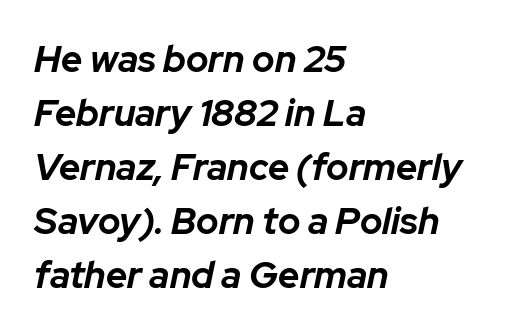
{"italic": "yes", "lean": "right", "slant_degrees": 12, "bold": "yes", "weight": "bold", "width": "normal", "stroke_contrast": "low", "x_height": "medium", "monospaced": "no", "underline": "no", "align": "left", "line_spacing": "normal", "line_spacing_ratio": 1.46, "letter_spacing": "normal", "letter_spacing_em": 0.0, "glyph_px": 37}
